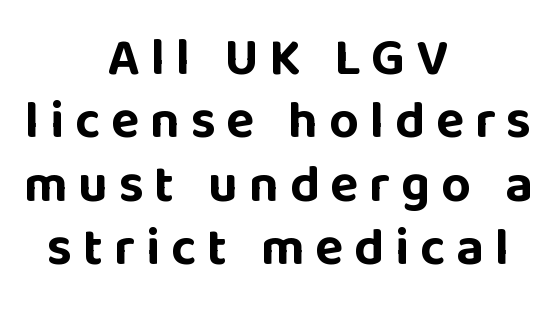
Q: Is the text bold? A: Yes.
Q: Is the text italic (slanted)? A: No, it is upright.
Q: Is the typeface a serif or a sans-serif typeface? A: Sans-serif.
Q: Is the text underlined? A: No.
Q: How is the paragraph aligned? A: Centered.
Q: Is the spacing between letters normal or unusually wide? A: Unusually wide.
Q: Width (condensed, normal, or wide)? A: Normal.
Q: Stroke contrast? A: Low.
Q: x-height? A: Large.
Q: Monospaced? A: No.
